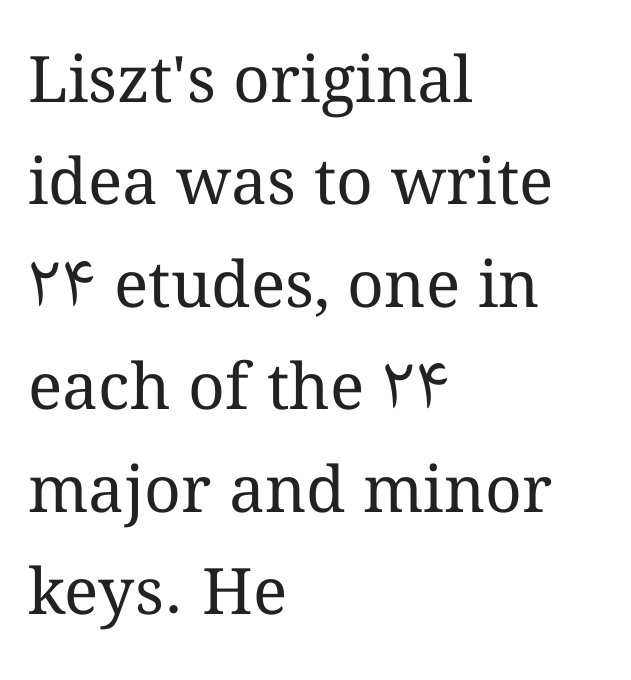
Q: Is the text bold? A: No.
Q: Is the text italic (slanted)? A: No, it is upright.
Q: Is the text underlined? A: No.
Q: How is the paragraph aligned? A: Left-aligned.
Q: Is the spacing between letters normal or unusually wide? A: Normal.
Q: Is the spacing between lines tight, normal or loose? A: Normal.
Q: Width (condensed, normal, or wide)? A: Normal.
Q: Stroke contrast? A: Medium.
Q: x-height? A: Medium.
Q: Monospaced? A: No.
